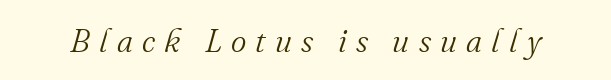
Look at the tracking — it's clearly loosened, letters drifting apart. What kind of face is this? One with serifs. The strokes are not fattened; the text isn't bold. The letters are slanted; this is an italic face.
